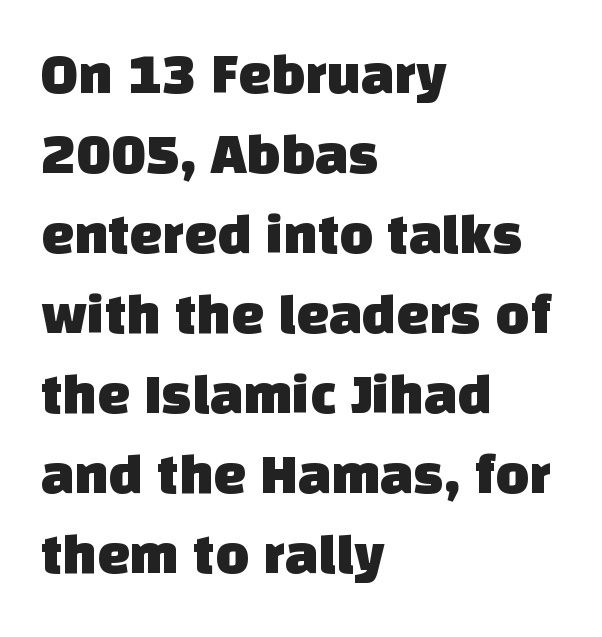
You could call the tracking neutral — neither tight nor loose. Grotesque or geometric, the face here clearly has no serifs. These lines are rendered in a variable-pitch font. How would I describe the line gaps? Plain and ordinary. Just letters on the line, the space beneath them empty. Layout note: lines flush left.
